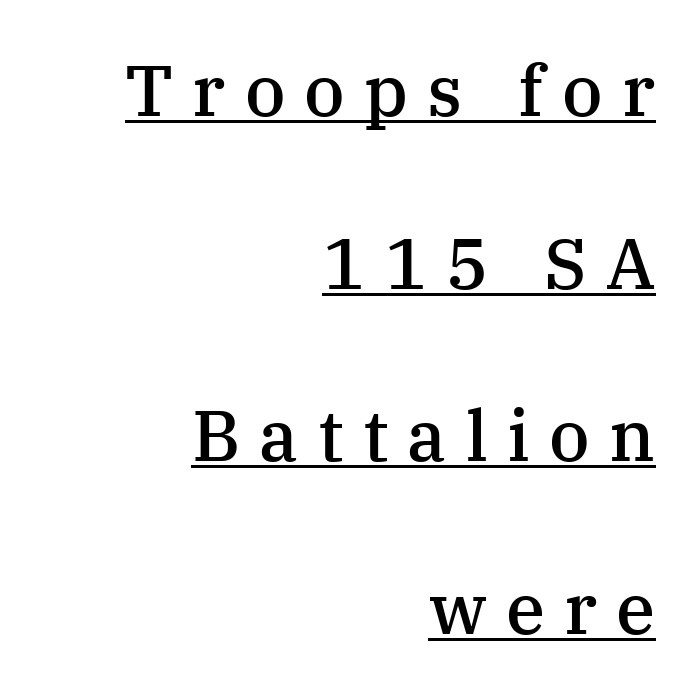
Posture: upright roman. Successive baselines arrive slowly, with a big drop between each. Check the space under the baseline: a stroke is drawn there. Is this a fixed-width face? No — the glyphs have proportional, varying widths.
